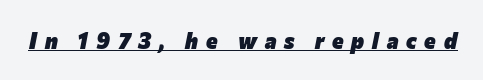
{"italic": "yes", "lean": "right", "slant_degrees": 12, "bold": "yes", "underline": "yes", "letter_spacing": "wide", "letter_spacing_em": 0.36, "glyph_px": 22}
